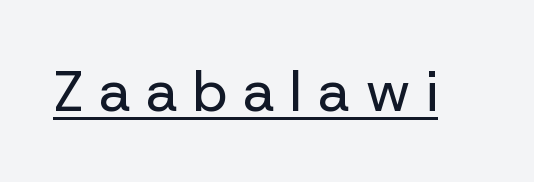
Q: Is the text bold? A: No.
Q: Is the text italic (slanted)? A: No, it is upright.
Q: Is the typeface a serif or a sans-serif typeface? A: Sans-serif.
Q: Is the text underlined? A: Yes.
Q: Is the spacing between letters normal or unusually wide? A: Unusually wide.
Q: Width (condensed, normal, or wide)? A: Normal.
Q: Stroke contrast? A: Low.
Q: x-height? A: Medium.
Q: Monospaced? A: No.
